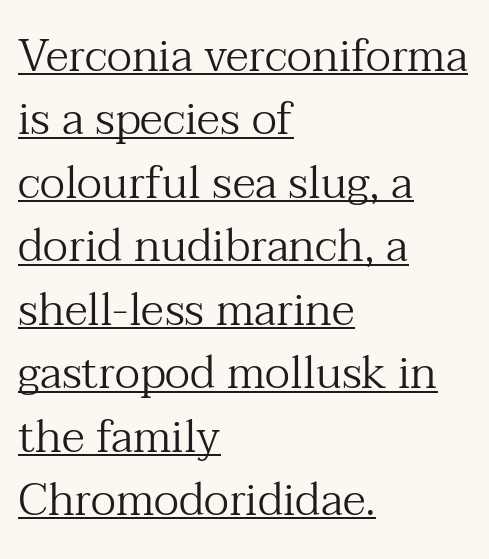
{"serif": "yes", "italic": "no", "bold": "no", "weight": "regular", "width": "normal", "stroke_contrast": "medium", "x_height": "medium", "monospaced": "no", "underline": "yes", "align": "left", "line_spacing": "normal", "line_spacing_ratio": 1.41, "letter_spacing": "normal", "letter_spacing_em": 0.0, "glyph_px": 45}
